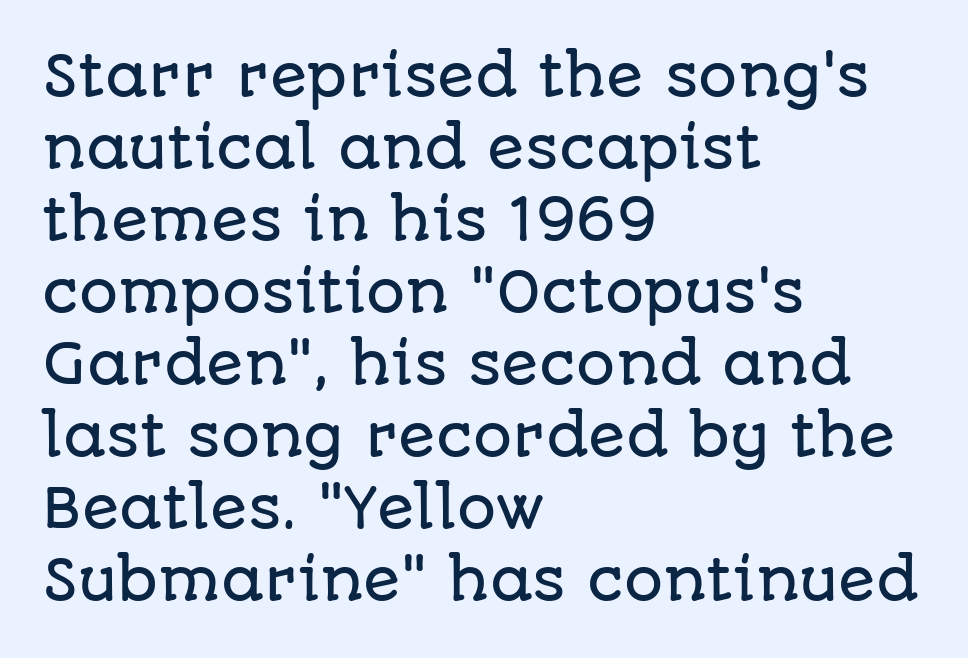
Q: Is the text italic (slanted)? A: No, it is upright.
Q: Is the typeface a serif or a sans-serif typeface? A: Sans-serif.
Q: Is the text underlined? A: No.
Q: How is the paragraph aligned? A: Left-aligned.
Q: Is the spacing between letters normal or unusually wide? A: Normal.
Q: Is the spacing between lines tight, normal or loose? A: Normal.
Q: Width (condensed, normal, or wide)? A: Normal.
Q: Stroke contrast? A: Low.
Q: x-height? A: Large.
Q: Monospaced? A: No.
